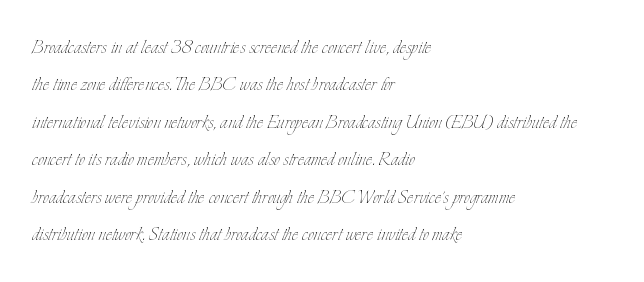
Q: Is the text bold? A: No.
Q: Is the text italic (slanted)? A: Yes.
Q: Is the text underlined? A: No.
Q: How is the paragraph aligned? A: Left-aligned.
Q: Is the spacing between letters normal or unusually wide? A: Normal.
Q: Is the spacing between lines tight, normal or loose? A: Normal.
